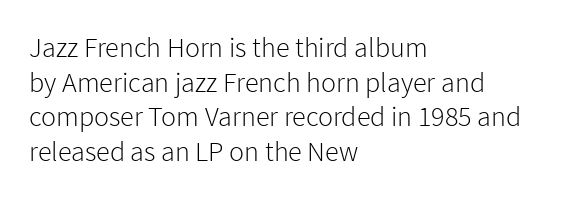
Inter-character spacing is left at the font's built-in metrics. The cut favours lightness, reaching ordinary text weight at its darkest. The face used here is a sans, in the tradition of grotesques and geometrics. The lines in this sample share a left origin and differ only in where they stop.
